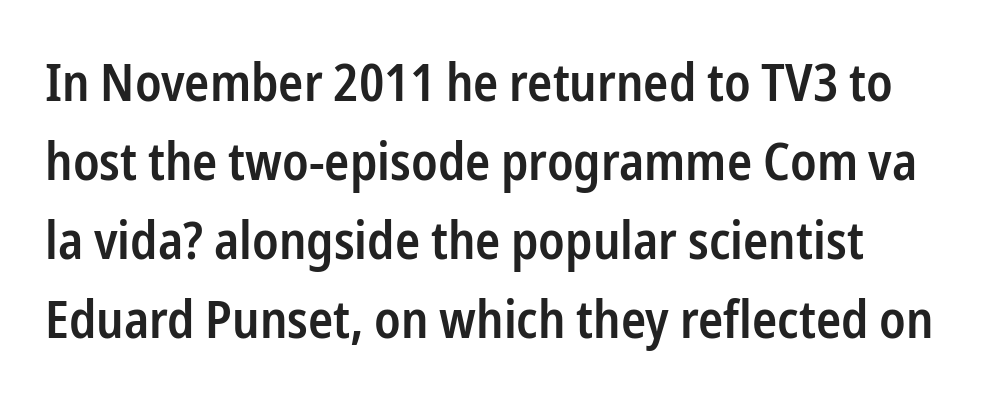
The typeface chosen for these lines omits serifs. How are the letters spaced? Ordinarily, with no added tracking. Vertical spacing — default. When letters stand straight like this, we call the style roman or upright. The font is running at a semibold setting, under full bold.
